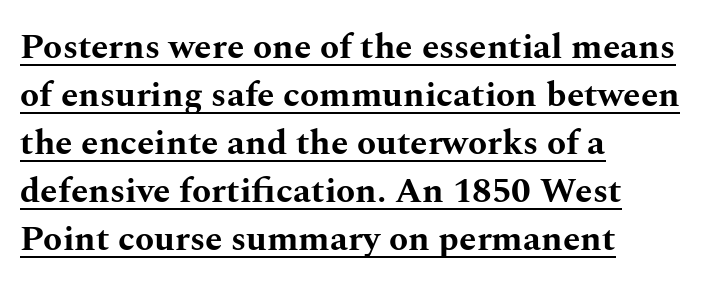
{"serif": "yes", "italic": "no", "bold": "yes", "weight": "bold", "width": "wide", "stroke_contrast": "medium", "x_height": "medium", "monospaced": "no", "underline": "yes", "align": "left", "line_spacing": "normal", "line_spacing_ratio": 1.37, "letter_spacing": "normal", "letter_spacing_em": 0.0, "glyph_px": 35}
